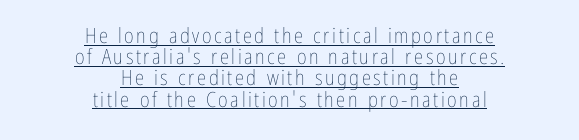
Q: Is the text bold? A: No.
Q: Is the text italic (slanted)? A: No, it is upright.
Q: Is the text underlined? A: Yes.
Q: How is the paragraph aligned? A: Centered.
Q: Is the spacing between lines tight, normal or loose? A: Tight.
